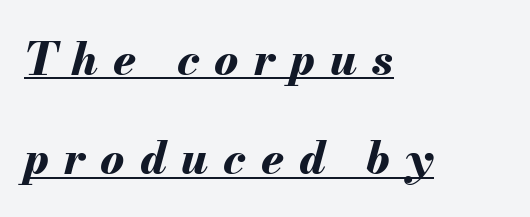
{"italic": "yes", "lean": "right", "slant_degrees": 13, "bold": "yes", "weight": "bold", "width": "normal", "stroke_contrast": "medium", "x_height": "small", "monospaced": "no", "underline": "yes", "align": "left", "line_spacing": "loose", "line_spacing_ratio": 2.21, "letter_spacing": "wide", "letter_spacing_em": 0.33, "glyph_px": 45}
